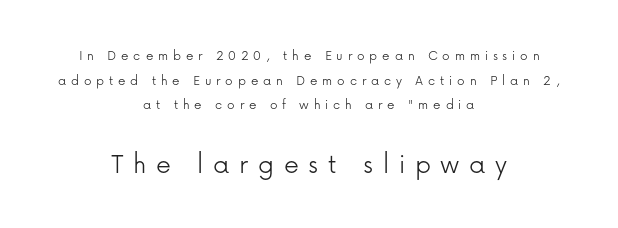
The compositor balanced each line on the midline. Words appear elongated and porous because spacing is wide. The passage shown stacks its lines at a standard gap. Think of a printed novel: that variable character pitch is what you see here.
